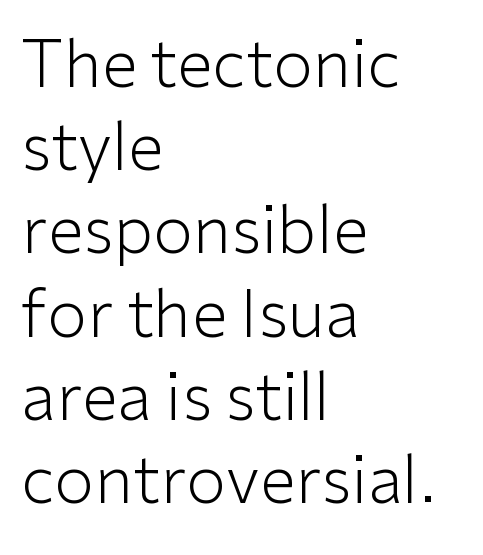
Horizontal alignment here is leftward, the default for most running prose. Is this a fixed-width face? No — the glyphs have proportional, varying widths. A quiet, ordinary-to-light weight characterises the typeface. It's the straight-up-and-down kind of type. The baseline area is clear. The horizontal fit of the characters is conventional and even.
